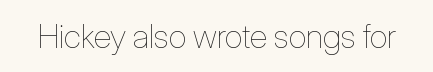
{"italic": "no", "bold": "no", "weight": "thin", "width": "condensed", "stroke_contrast": "low", "x_height": "medium", "monospaced": "no", "underline": "no", "letter_spacing": "normal", "letter_spacing_em": 0.0, "glyph_px": 33}
